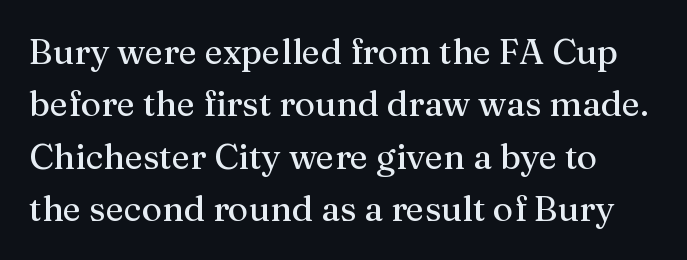
The image shows 35 px serif type, upright; set normal line spacing (1.5x), normal letter spacing, not underlined; medium stroke contrast and a medium x-height.
